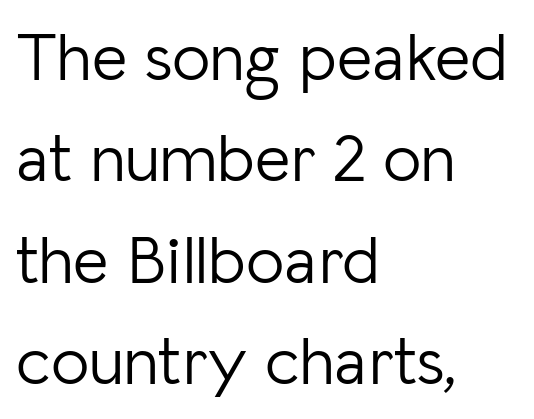
{"serif": "no", "italic": "no", "bold": "no", "weight": "light", "width": "normal", "stroke_contrast": "low", "x_height": "medium", "monospaced": "no", "underline": "no", "align": "left", "line_spacing": "normal", "line_spacing_ratio": 1.49, "letter_spacing": "normal", "letter_spacing_em": 0.0, "glyph_px": 68}
